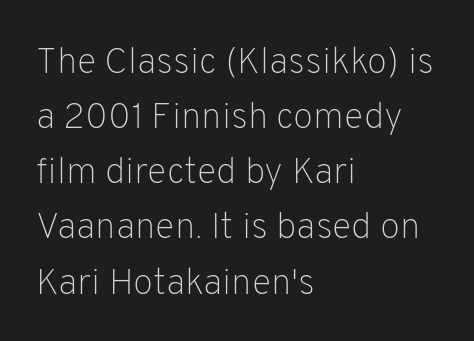
The image shows 37 px light sans-serif type, upright; set left-aligned, normal line spacing (1.49x), normal letter spacing, not underlined; low stroke contrast and a medium x-height.
